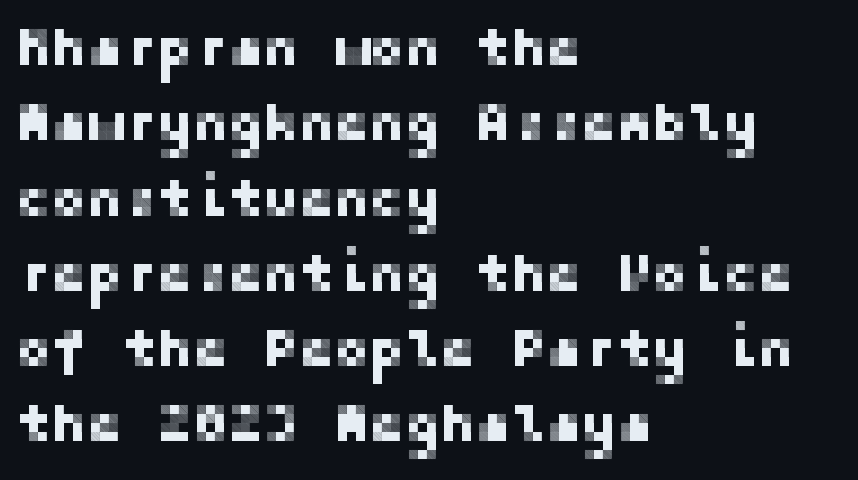
{"serif": "no", "italic": "no", "width": "normal", "stroke_contrast": "low", "x_height": "medium", "underline": "no", "align": "left", "line_spacing": "normal", "line_spacing_ratio": 1.42, "letter_spacing": "normal", "letter_spacing_em": 0.0, "glyph_px": 53}
